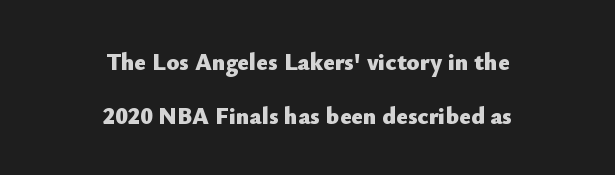
The image shows 24 px bold type, upright; set centered, loose line spacing (2.25x), normal letter spacing, not underlined.
